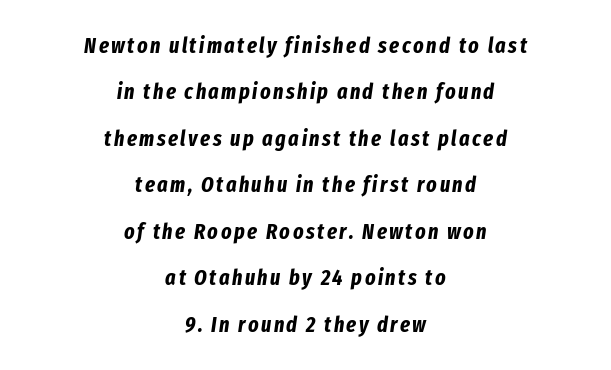
Reading down the block, each line starts at a different indent, mirrored at its end. Baseline-to-baseline distance is far greater than the letter height. Quick note: italic. Descenders hang freely into open space. Weight: bold.
